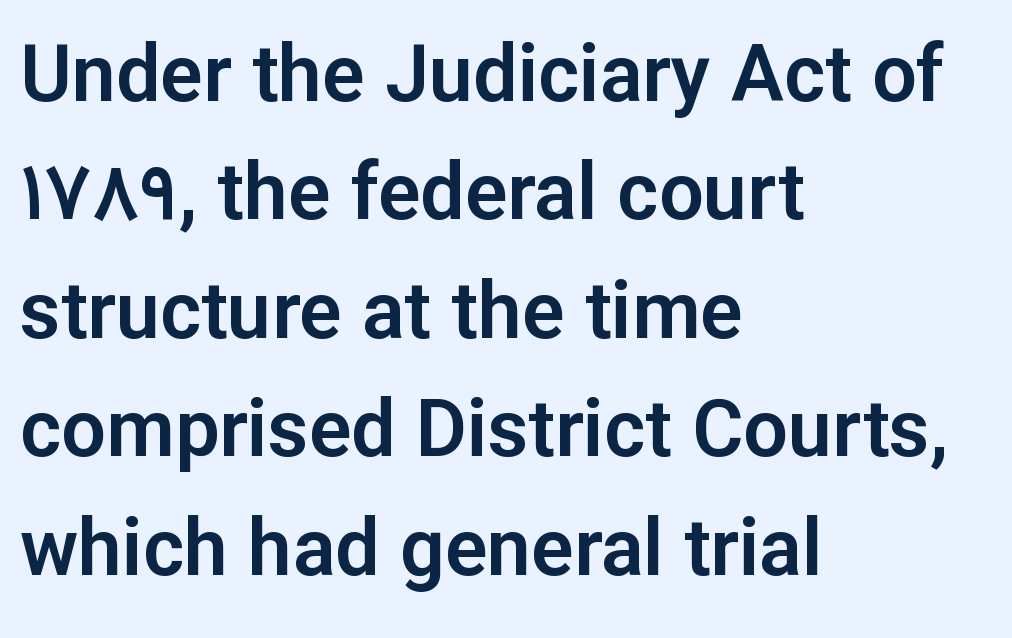
Q: Is the text italic (slanted)? A: No, it is upright.
Q: Is the typeface a serif or a sans-serif typeface? A: Sans-serif.
Q: Is the text underlined? A: No.
Q: How is the paragraph aligned? A: Left-aligned.
Q: Is the spacing between letters normal or unusually wide? A: Normal.
Q: Is the spacing between lines tight, normal or loose? A: Normal.
Q: Width (condensed, normal, or wide)? A: Normal.
Q: Stroke contrast? A: Low.
Q: x-height? A: Medium.
Q: Monospaced? A: No.
